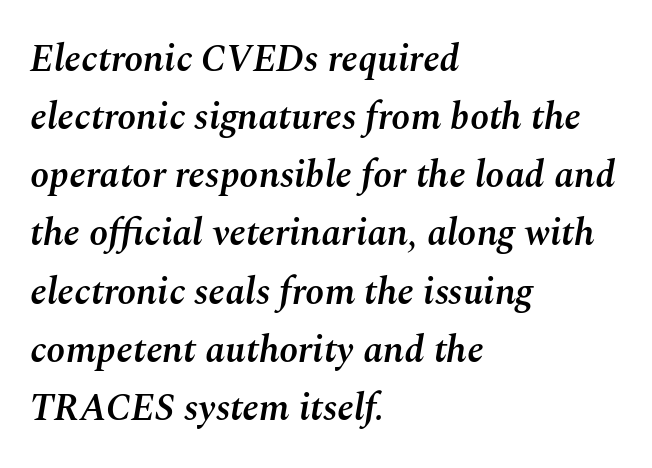
Q: Is the text bold? A: Semi-bold.
Q: Is the text italic (slanted)? A: Yes, it leans right by about 10 degrees.
Q: Is the text underlined? A: No.
Q: How is the paragraph aligned? A: Left-aligned.
Q: Is the spacing between letters normal or unusually wide? A: Normal.
Q: Is the spacing between lines tight, normal or loose? A: Normal.
Q: Width (condensed, normal, or wide)? A: Normal.
Q: Stroke contrast? A: Medium.
Q: x-height? A: Medium.
Q: Monospaced? A: No.
